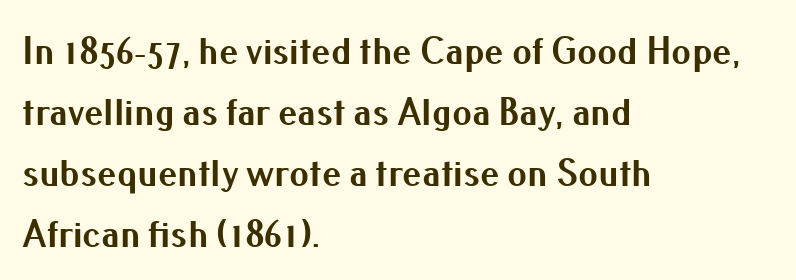
Q: Is the text bold? A: Yes.
Q: Is the text italic (slanted)? A: No, it is upright.
Q: Is the typeface a serif or a sans-serif typeface? A: Sans-serif.
Q: Is the text underlined? A: No.
Q: How is the paragraph aligned? A: Left-aligned.
Q: Is the spacing between letters normal or unusually wide? A: Normal.
Q: Is the spacing between lines tight, normal or loose? A: Normal.
Q: Width (condensed, normal, or wide)? A: Normal.
Q: Stroke contrast? A: Medium.
Q: x-height? A: Small.
Q: Monospaced? A: No.
